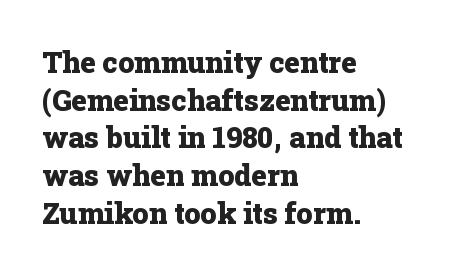
{"serif": "yes", "italic": "no", "bold": "yes", "weight": "heavy", "width": "normal", "stroke_contrast": "low", "x_height": "medium", "monospaced": "no", "underline": "no", "align": "left", "line_spacing": "normal", "line_spacing_ratio": 1.3, "letter_spacing": "normal", "letter_spacing_em": 0.0, "glyph_px": 29}
